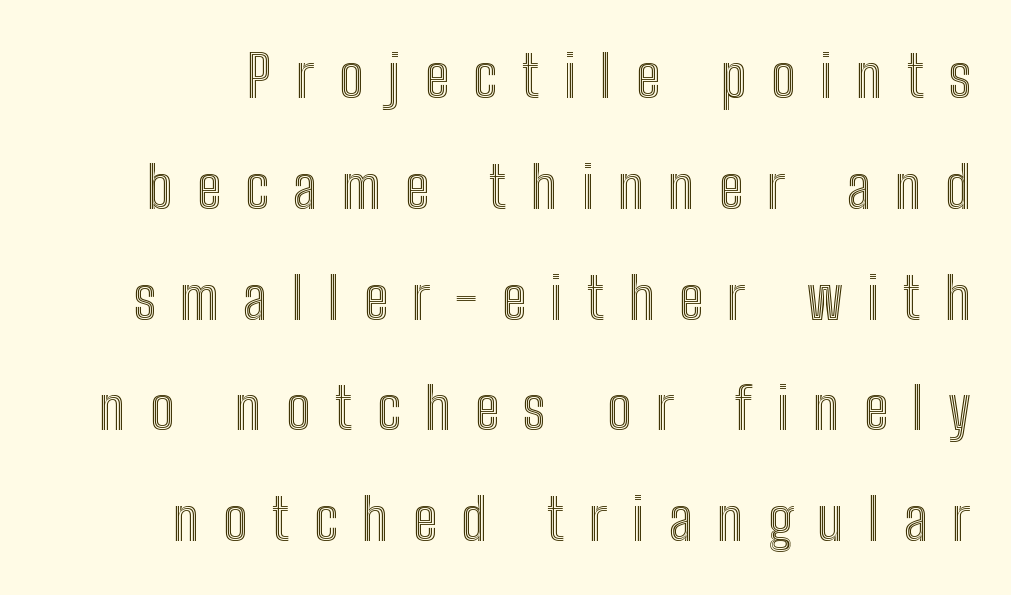
Q: Is the text italic (slanted)? A: No, it is upright.
Q: Is the text underlined? A: No.
Q: Is the spacing between letters normal or unusually wide? A: Unusually wide.
Q: Is the spacing between lines tight, normal or loose? A: Loose.
Q: Width (condensed, normal, or wide)? A: Condensed.
Q: x-height? A: Medium.
Q: Monospaced? A: No.
